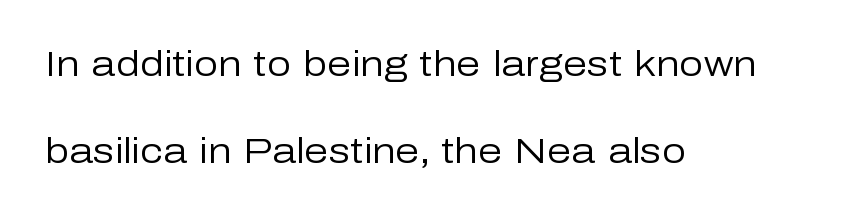
Q: Is the text bold? A: No.
Q: Is the text italic (slanted)? A: No, it is upright.
Q: Is the typeface a serif or a sans-serif typeface? A: Sans-serif.
Q: Is the text underlined? A: No.
Q: How is the paragraph aligned? A: Left-aligned.
Q: Is the spacing between letters normal or unusually wide? A: Normal.
Q: Is the spacing between lines tight, normal or loose? A: Loose.
Q: Width (condensed, normal, or wide)? A: Normal.
Q: Stroke contrast? A: Low.
Q: x-height? A: Medium.
Q: Monospaced? A: No.
